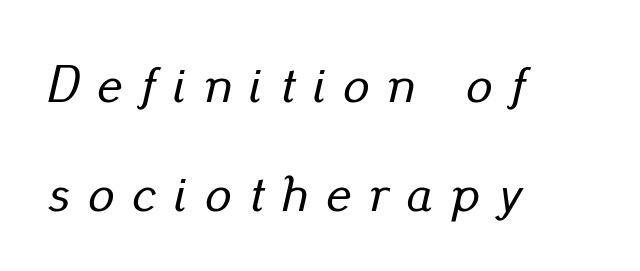
Bare-footed words on every line. These lines are rendered in a variable-pitch font. Italic? Definitely — the glyphs are oblique. The horizontal fit of the characters is loose and conspicuously gappy. Vertical spacing — loose.
